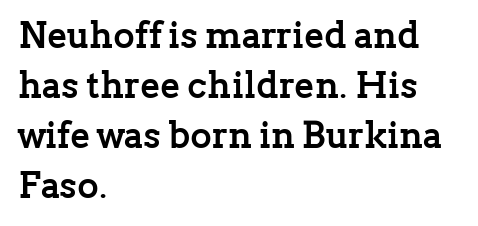
{"serif": "yes", "italic": "no", "bold": "yes", "weight": "semibold", "width": "normal", "stroke_contrast": "low", "x_height": "medium", "monospaced": "no", "underline": "no", "align": "left", "line_spacing": "normal", "line_spacing_ratio": 1.35, "letter_spacing": "normal", "letter_spacing_em": 0.0, "glyph_px": 37}
